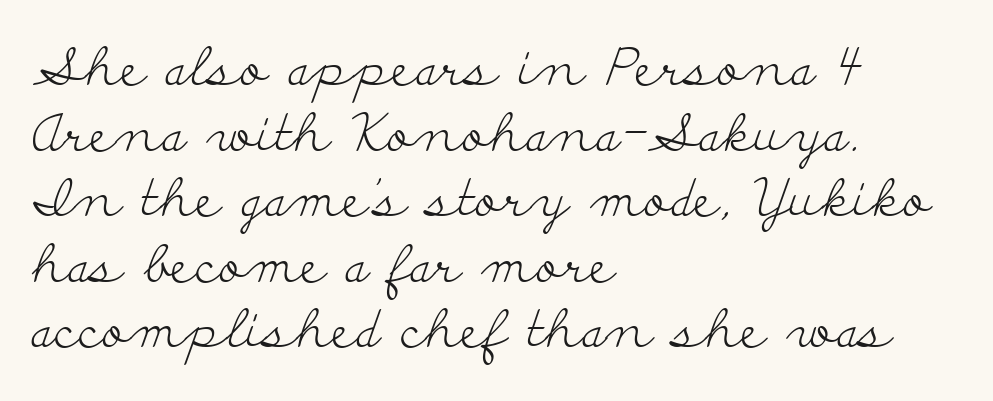
Q: Is the text bold? A: No.
Q: Is the text italic (slanted)? A: Yes.
Q: Is the typeface a serif or a sans-serif typeface? A: Serif.
Q: Is the text underlined? A: No.
Q: How is the paragraph aligned? A: Left-aligned.
Q: Is the spacing between letters normal or unusually wide? A: Normal.
Q: Is the spacing between lines tight, normal or loose? A: Normal.
Q: Width (condensed, normal, or wide)? A: Wide.
Q: Stroke contrast? A: Low.
Q: x-height? A: Small.
Q: Monospaced? A: No.
